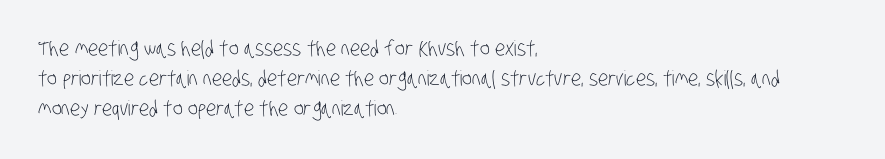
The image shows 21 px text type; set left-aligned, normal line spacing (1.44x), normal letter spacing, not underlined.
